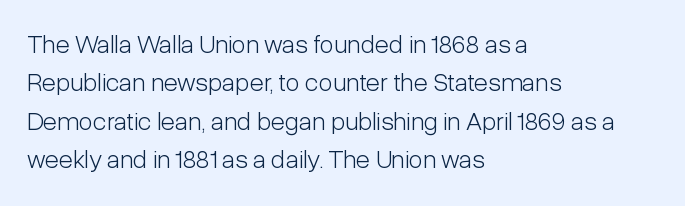
The image shows 26 px text type, upright; set left-aligned, normal line spacing (1.48x), normal letter spacing, not underlined.
